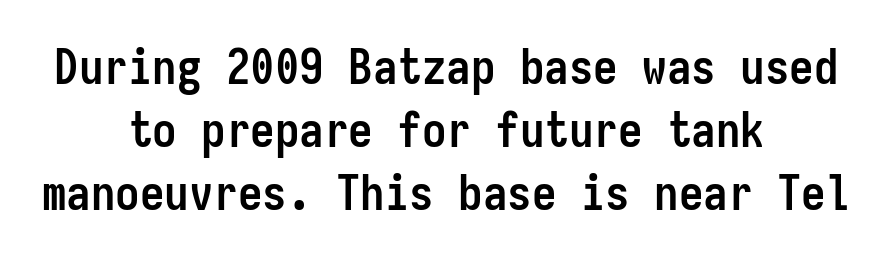
Words appear dense and cohesive because spacing is normal. Is there any slant? The stems are plumb. A typesetter would call this monospace, since all characters share one set width. Letters rest on an invisible, unmarked baseline. A student would call this center alignment; a typographer would say set centered.
